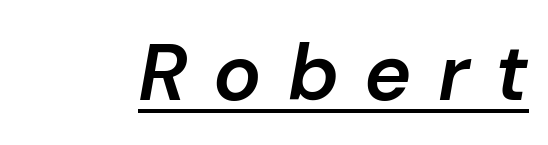
Q: Is the text bold? A: Semi-bold.
Q: Is the text italic (slanted)? A: Yes, it leans right by about 10 degrees.
Q: Is the text underlined? A: Yes.
Q: Is the spacing between letters normal or unusually wide? A: Unusually wide.
Q: Width (condensed, normal, or wide)? A: Normal.
Q: Stroke contrast? A: Low.
Q: x-height? A: Medium.
Q: Monospaced? A: No.
